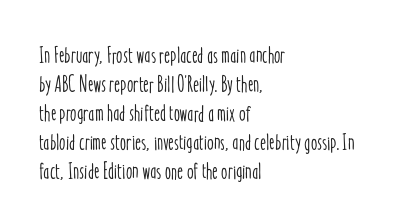
Q: Is the text italic (slanted)? A: No, it is upright.
Q: Is the text underlined? A: No.
Q: How is the paragraph aligned? A: Left-aligned.
Q: Is the spacing between letters normal or unusually wide? A: Normal.
Q: Is the spacing between lines tight, normal or loose? A: Normal.
